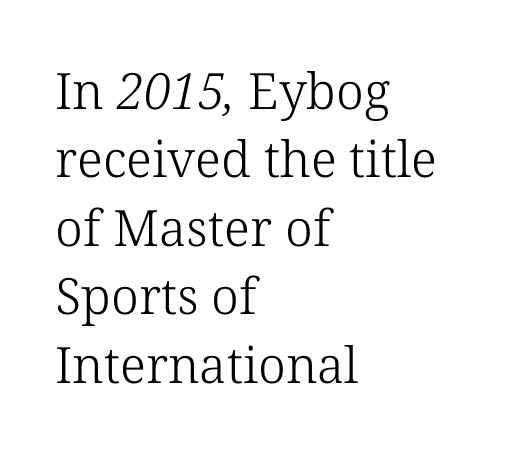
The image shows 50 px light serif type; set left-aligned, normal line spacing (1.37x), normal letter spacing, not underlined; low stroke contrast and a medium x-height.
